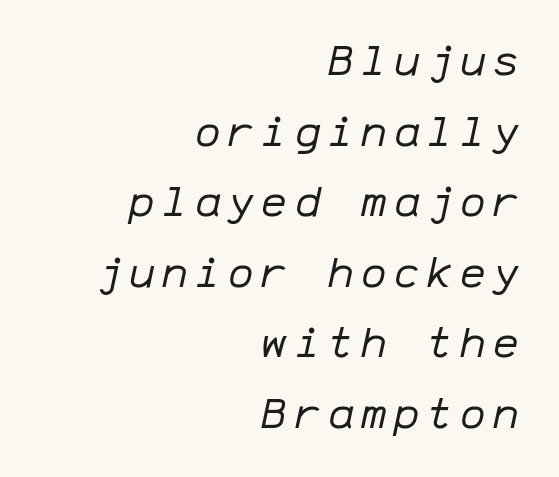
The strokes carry an ordinary text weight at most. The strip under each line holds only bare page. Line spacing here is normal. One-word summary of the alignment: right. The rendering applies a slant to the glyphs. Is this a fixed-width face? Yes — each glyph sits in an identical cell.
